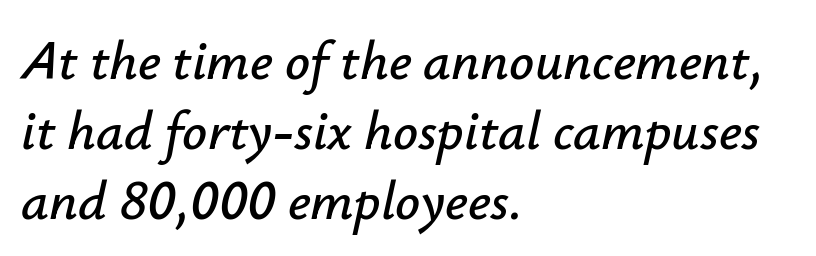
The image shows 55 px text type, italic (leaning right); set left-aligned, normal line spacing (1.27x), normal letter spacing, not underlined; low stroke contrast and a small x-height.
